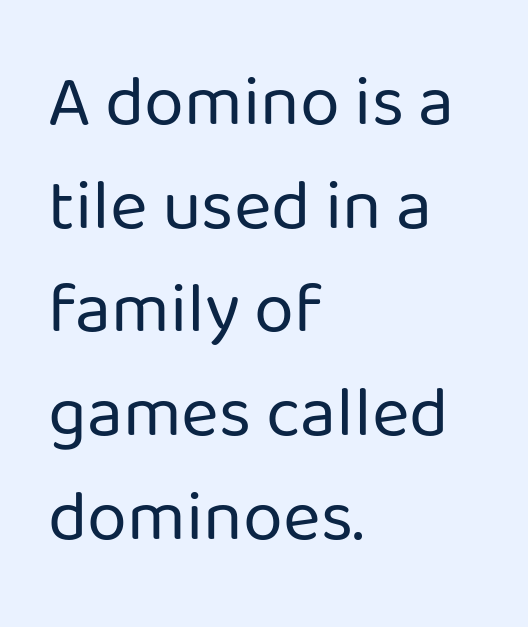
The image shows 72 px regular-weight sans-serif type, upright; set left-aligned, normal line spacing (1.44x), normal letter spacing, not underlined; low stroke contrast and a medium x-height.
